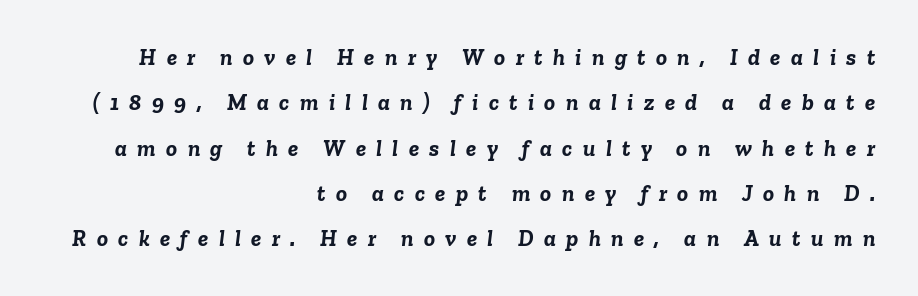
{"italic": "yes", "lean": "right", "slant_degrees": 6, "bold": "yes", "underline": "no", "align": "right", "line_spacing": "loose", "line_spacing_ratio": 1.97, "letter_spacing": "wide", "letter_spacing_em": 0.45, "glyph_px": 23}
